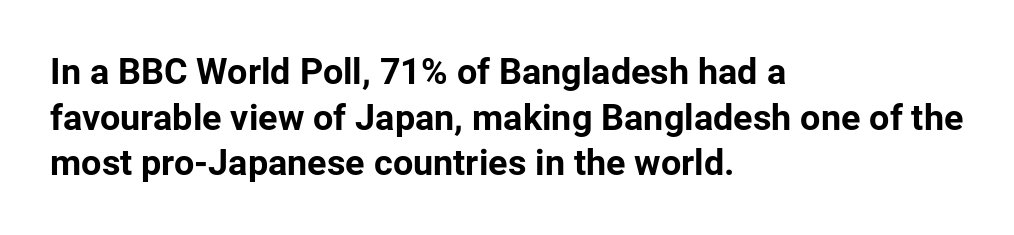
Look at the tracking — it's just the regular setting, nothing added. The glyphs are unaccompanied by any horizontal stroke below them. These lines are rendered in a variable-pitch font. The passage is arranged the way most books set body copy — flush left. Posture: straight, roman, zero tilt.
